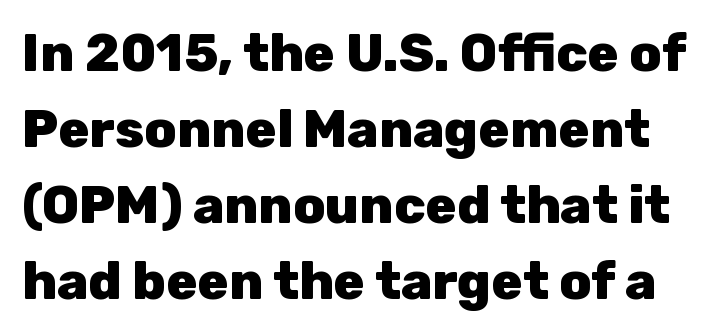
The image shows 52 px heavy sans-serif type, upright; set normal line spacing (1.46x), normal letter spacing, not underlined; low stroke contrast and a medium x-height.
